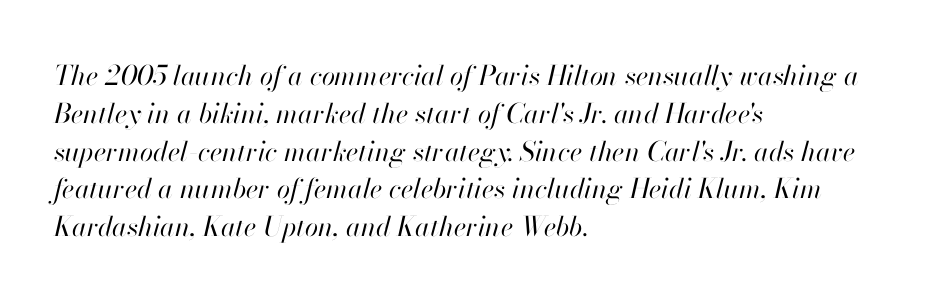
Q: Is the text bold? A: No.
Q: Is the text italic (slanted)? A: Yes, it leans right by about 13 degrees.
Q: Is the text underlined? A: No.
Q: How is the paragraph aligned? A: Left-aligned.
Q: Is the spacing between letters normal or unusually wide? A: Normal.
Q: Is the spacing between lines tight, normal or loose? A: Normal.
